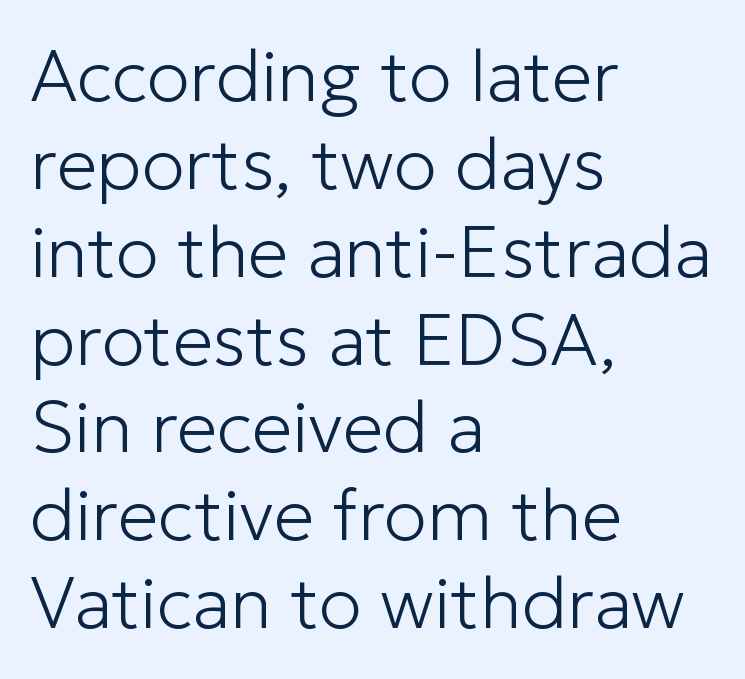
Think of a printed novel: that variable character pitch is what you see here. A quiet, ordinary-to-light weight characterises the typeface. Type style note: lacks serifs. A clean baseline with only descenders dipping below it.
